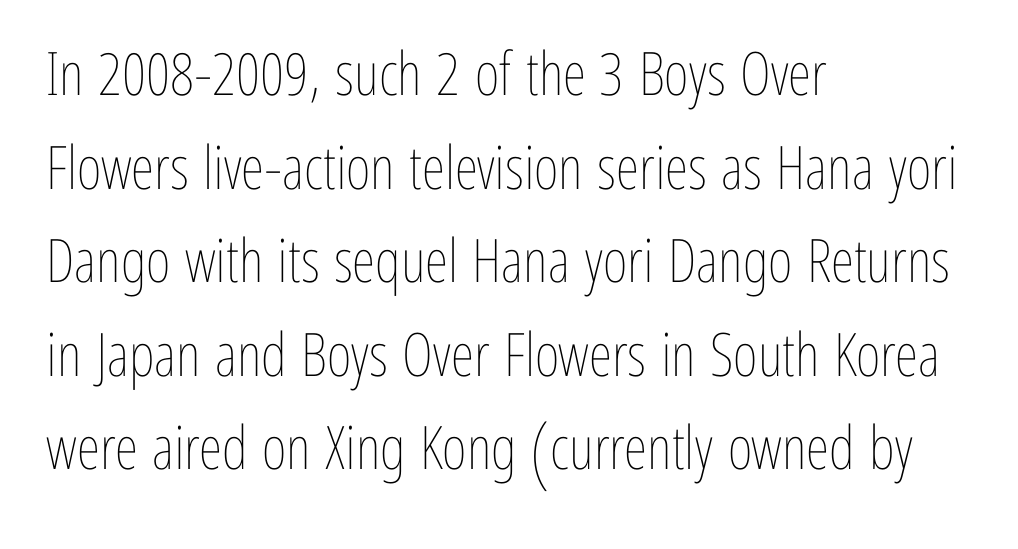
The image shows 60 px thin, condensed type, upright; set left-aligned, normal line spacing (1.56x), normal letter spacing, not underlined; low stroke contrast and a medium x-height.
